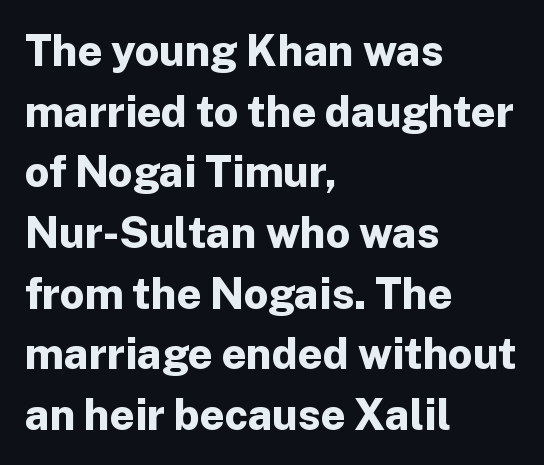
{"serif": "no", "italic": "no", "bold": "yes", "weight": "bold", "width": "normal", "stroke_contrast": "low", "x_height": "medium", "monospaced": "no", "underline": "no", "align": "left", "line_spacing": "normal", "line_spacing_ratio": 1.41, "letter_spacing": "normal", "letter_spacing_em": 0.0, "glyph_px": 43}
